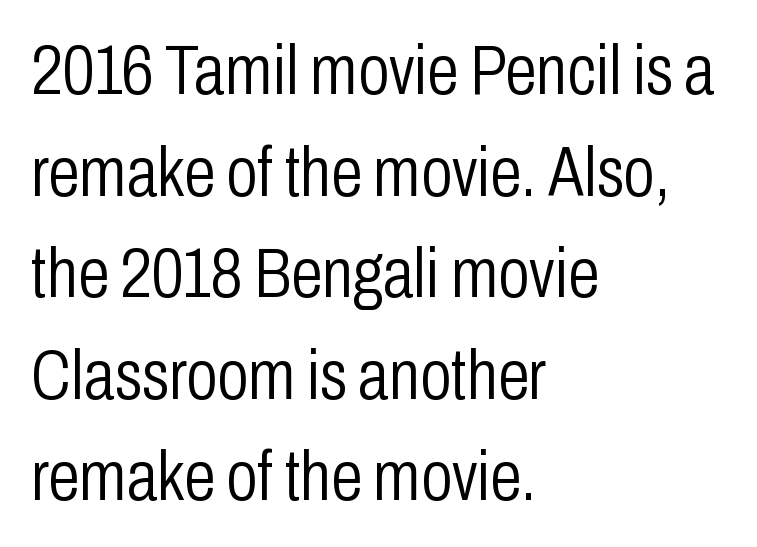
The rendering uses a moderate line-height, typical for paragraphs. The horizontal fit of the characters is conventional and even. The typeface has the unassuming heft of standard copy or less. The letters advance in unequal steps, a hallmark of proportional type. The baseline area is clear.
